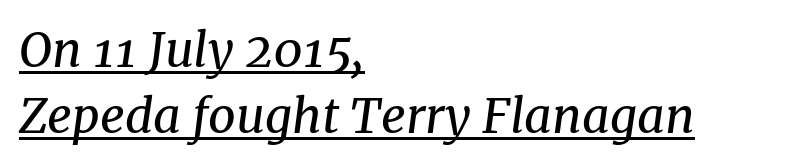
Alignment: flush left. The type family on display is of the serif kind. Stroke mass is kept to a normal reading level or below. The space between consecutive lines is moderate. Students, observe the line beneath the letters — that is underlining.
